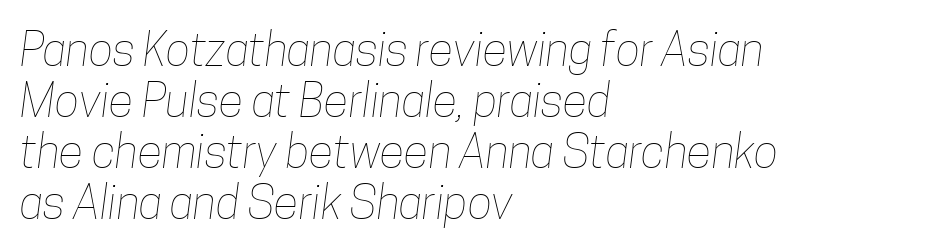
{"bold": "no", "weight": "thin", "width": "condensed", "stroke_contrast": "low", "x_height": "medium", "monospaced": "no", "underline": "no", "align": "left", "line_spacing": "tight", "line_spacing_ratio": 1.11, "letter_spacing": "normal", "letter_spacing_em": 0.0, "glyph_px": 46}
